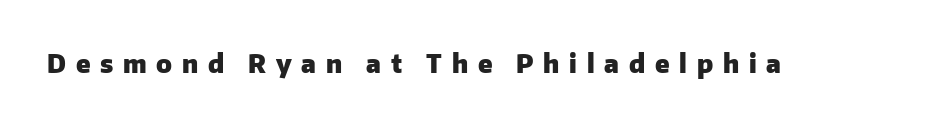
The image shows 25 px bold type, upright; set unusually wide letter spacing (+0.39 em), not underlined.
